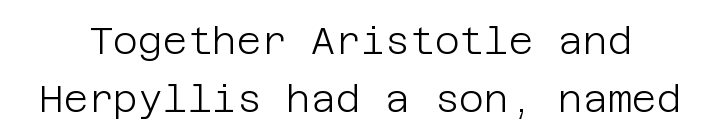
Q: Is the text bold? A: No.
Q: Is the text italic (slanted)? A: No, it is upright.
Q: Is the typeface a serif or a sans-serif typeface? A: Sans-serif.
Q: Is the text underlined? A: No.
Q: Is the spacing between letters normal or unusually wide? A: Normal.
Q: Is the spacing between lines tight, normal or loose? A: Normal.
Q: Width (condensed, normal, or wide)? A: Normal.
Q: Stroke contrast? A: Low.
Q: x-height? A: Large.
